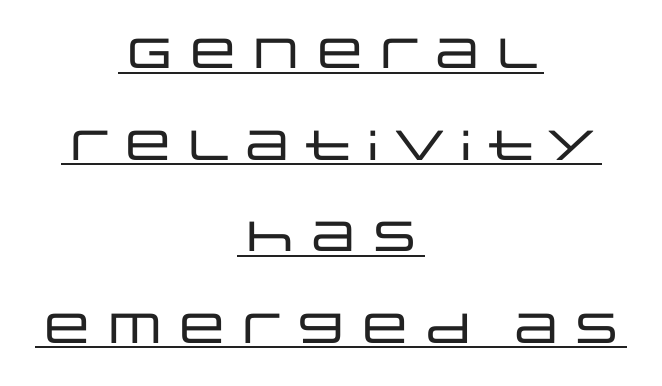
Q: Is the text italic (slanted)? A: No, it is upright.
Q: Is the typeface a serif or a sans-serif typeface? A: Sans-serif.
Q: Is the text underlined? A: Yes.
Q: How is the paragraph aligned? A: Centered.
Q: Is the spacing between letters normal or unusually wide? A: Normal.
Q: Is the spacing between lines tight, normal or loose? A: Loose.
Q: Width (condensed, normal, or wide)? A: Wide.
Q: Stroke contrast? A: Low.
Q: x-height? A: Large.
Q: Monospaced? A: No.
